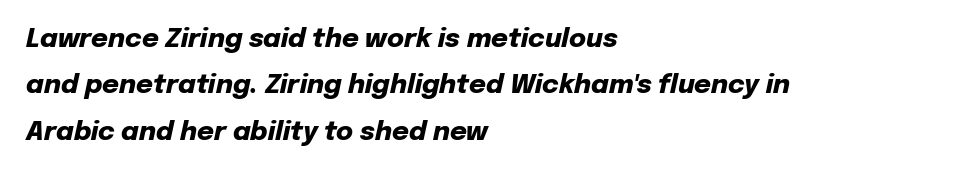
Standard letterfit; no display-style spreading of the glyphs. Teacher's note: observe the even left margin — that is flush-left alignment. Check under the words: just untouched page. Every letter is thick-stroked: bold, no question. Yep, that's italic — everything's leaning.
